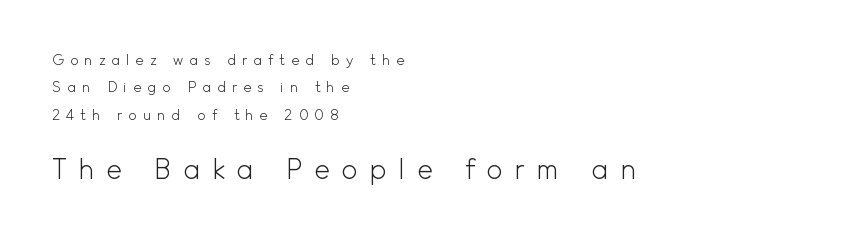
You could fit nearly another row in the gap between these rows. The area under the type is left untouched. A student would call this left alignment; a typographer would say flush left, rag right. Quick note: not italic, upright. Small over large — that's the arrangement of the two blocks here. The typeface has the unassuming heft of standard copy or less.
